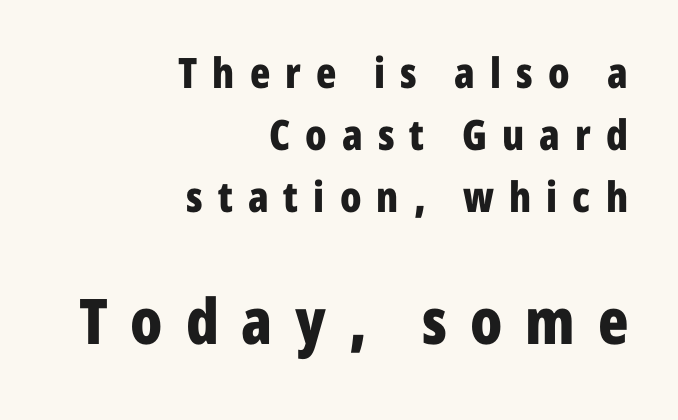
The image shows 63 px bold, condensed sans-serif type, upright; set right-aligned, normal line spacing (1.48x), unusually wide letter spacing (+0.36 em), not underlined; the second (bottom) block is 1.5x larger; low stroke contrast and a medium x-height.
